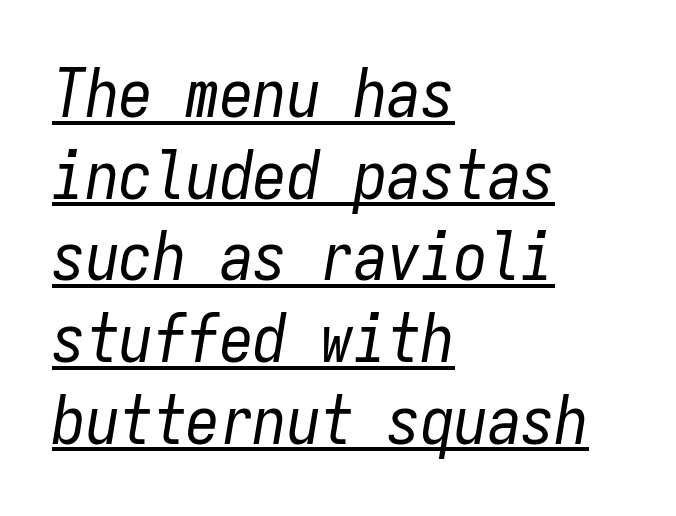
Q: Is the text bold? A: No.
Q: Is the text italic (slanted)? A: Yes, it leans right by about 9 degrees.
Q: Is the text underlined? A: Yes.
Q: How is the paragraph aligned? A: Left-aligned.
Q: Is the spacing between letters normal or unusually wide? A: Normal.
Q: Width (condensed, normal, or wide)? A: Condensed.
Q: Stroke contrast? A: Low.
Q: x-height? A: Medium.
Q: Monospaced? A: Yes.
